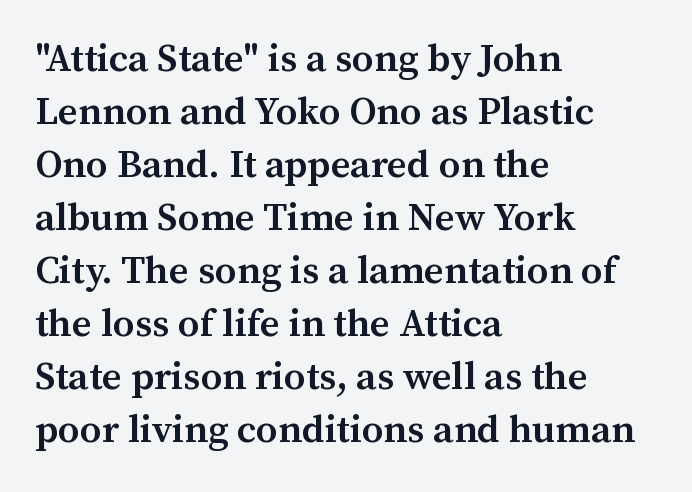
The image shows 39 px semibold serif type, upright; set left-aligned, normal line spacing (1.36x), normal letter spacing, not underlined; medium stroke contrast and a medium x-height.
